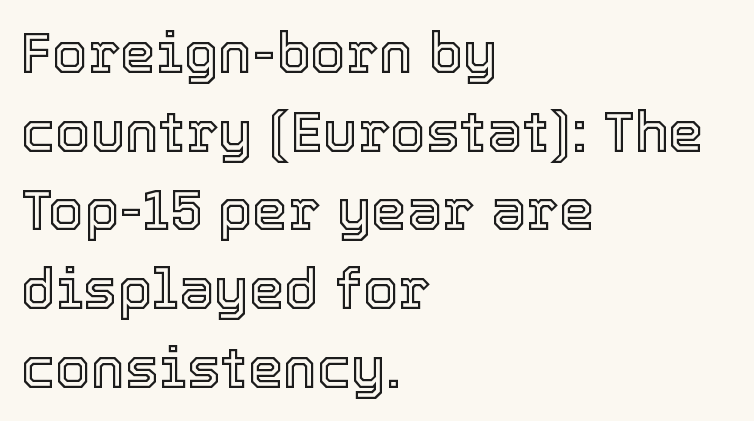
Q: Is the text italic (slanted)? A: No, it is upright.
Q: Is the text underlined? A: No.
Q: How is the paragraph aligned? A: Left-aligned.
Q: Is the spacing between letters normal or unusually wide? A: Normal.
Q: Is the spacing between lines tight, normal or loose? A: Normal.
Q: Width (condensed, normal, or wide)? A: Normal.
Q: x-height? A: Medium.
Q: Monospaced? A: No.
